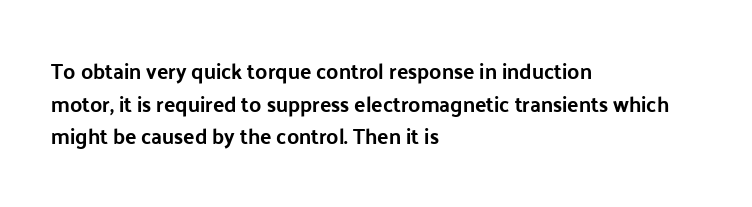
{"italic": "no", "bold": "yes", "underline": "no", "align": "left", "line_spacing": "normal", "line_spacing_ratio": 1.55, "letter_spacing": "normal", "letter_spacing_em": 0.0, "glyph_px": 21}
